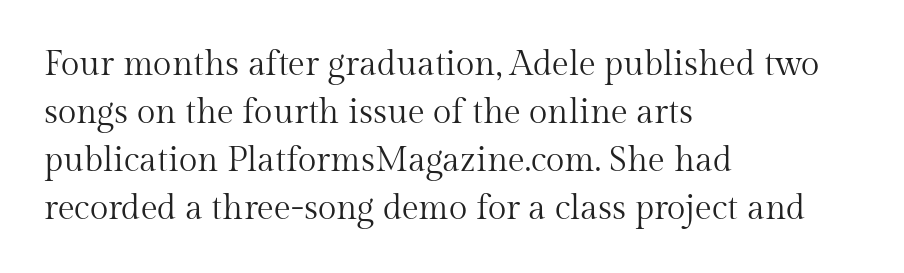
{"serif": "yes", "italic": "no", "bold": "no", "weight": "regular", "width": "normal", "stroke_contrast": "medium", "x_height": "medium", "monospaced": "no", "underline": "no", "align": "left", "line_spacing": "normal", "line_spacing_ratio": 1.41, "letter_spacing": "normal", "letter_spacing_em": 0.0, "glyph_px": 34}
